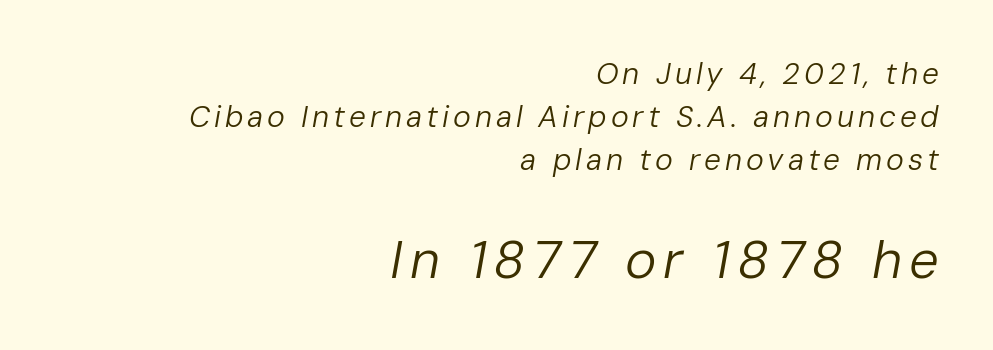
{"italic": "yes", "lean": "right", "slant_degrees": 10, "bold": "no", "weight": "regular", "width": "normal", "stroke_contrast": "low", "x_height": "medium", "monospaced": "no", "underline": "no", "align": "right", "line_spacing": "normal", "line_spacing_ratio": 1.43, "larger_block": "second", "size_ratio": 1.77, "glyph_px": 53}
